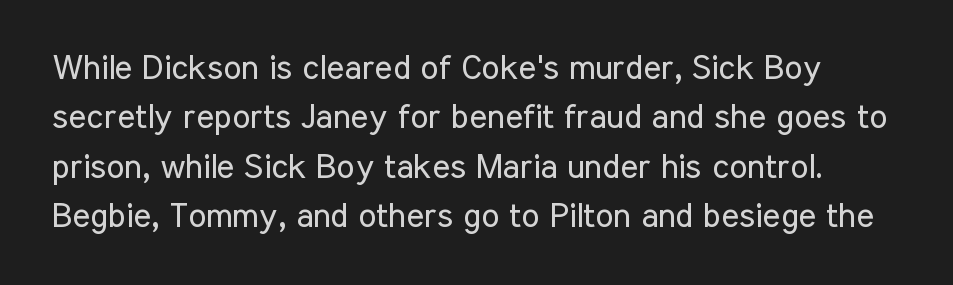
Typographically, this falls in the sans-serif category. No extra ink here — the face is not bold. The letters stand upright; this is a roman face. Here the designer chose a conventional face with non-uniform glyph widths.
